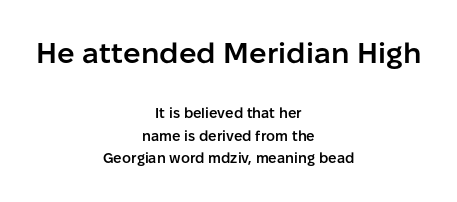
Typeset on center — no edge is straight. Serif or sans? Sans — the stroke terminals are bare. This layout puts the oversized block above and the modest block below. Descenders are the only things crossing below the line.
